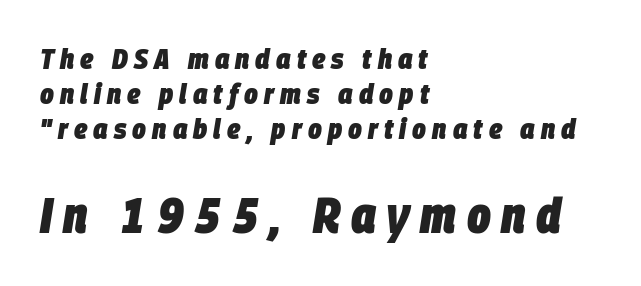
{"italic": "yes", "lean": "right", "slant_degrees": 9, "bold": "yes", "weight": "heavy", "width": "condensed", "stroke_contrast": "low", "x_height": "large", "monospaced": "no", "underline": "no", "align": "left", "line_spacing_ratio": 1.2, "letter_spacing": "wide", "letter_spacing_em": 0.21, "larger_block": "second", "size_ratio": 1.72, "glyph_px": 50}
